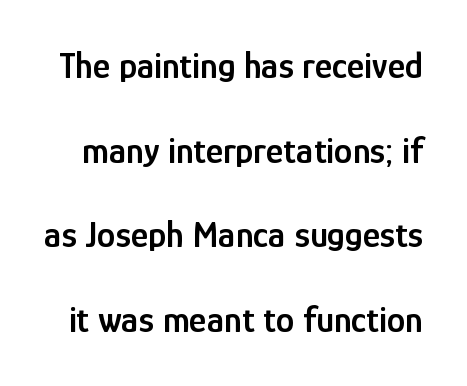
The image shows 37 px semibold, condensed sans-serif type, upright; set loose line spacing (2.29x), normal letter spacing, not underlined; low stroke contrast and a medium x-height.
